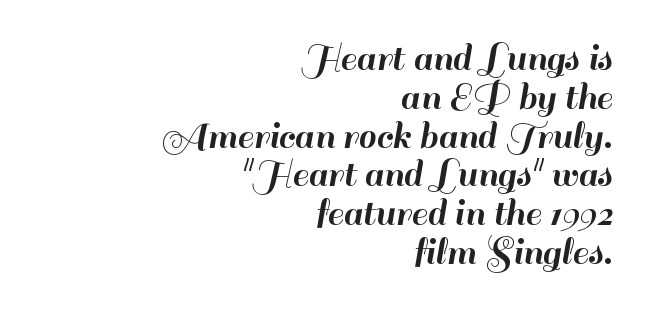
Spacing between characters is what you'd get straight out of the box. The setting favours the right margin, as signatures and pull-quotes sometimes do. Unlike a traditional serif, this face leaves its strokes unadorned.
